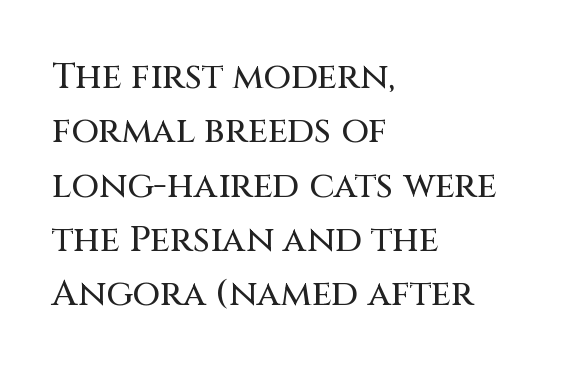
Any mark beneath the type? The region is blank. The lettering stays uniformly vertical, giving the passage a roman look. This is sans-serif lettering, the kind often seen on screens and signage. The passage is arranged the way most books set body copy — flush left. The passage shown has conventional tracking throughout.
